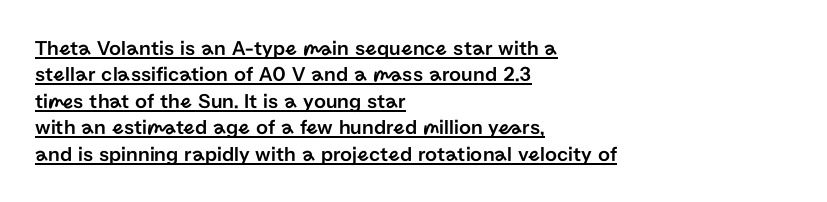
Q: Is the text italic (slanted)? A: No, it is upright.
Q: Is the text underlined? A: Yes.
Q: How is the paragraph aligned? A: Left-aligned.
Q: Is the spacing between letters normal or unusually wide? A: Normal.
Q: Is the spacing between lines tight, normal or loose? A: Normal.
